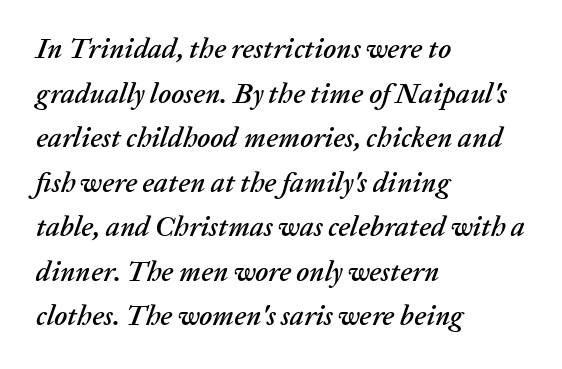
Q: Is the text italic (slanted)? A: Yes, it leans right by about 20 degrees.
Q: Is the text underlined? A: No.
Q: How is the paragraph aligned? A: Left-aligned.
Q: Is the spacing between letters normal or unusually wide? A: Normal.
Q: Is the spacing between lines tight, normal or loose? A: Normal.
Q: Width (condensed, normal, or wide)? A: Normal.
Q: Stroke contrast? A: Low.
Q: x-height? A: Medium.
Q: Monospaced? A: No.
